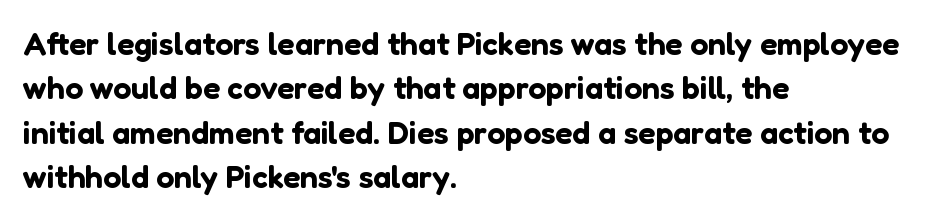
Q: Is the text italic (slanted)? A: No, it is upright.
Q: Is the typeface a serif or a sans-serif typeface? A: Sans-serif.
Q: Is the text underlined? A: No.
Q: How is the paragraph aligned? A: Left-aligned.
Q: Is the spacing between letters normal or unusually wide? A: Normal.
Q: Is the spacing between lines tight, normal or loose? A: Normal.
Q: Width (condensed, normal, or wide)? A: Normal.
Q: Stroke contrast? A: Low.
Q: x-height? A: Medium.
Q: Monospaced? A: No.
